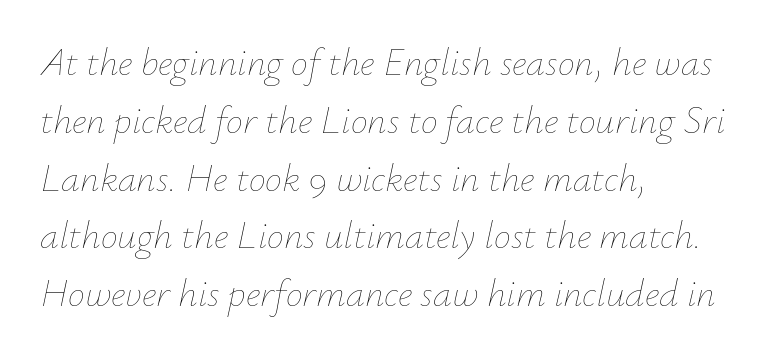
Q: Is the text bold? A: No.
Q: Is the text italic (slanted)? A: Yes, it leans right by about 12 degrees.
Q: Is the text underlined? A: No.
Q: How is the paragraph aligned? A: Left-aligned.
Q: Is the spacing between letters normal or unusually wide? A: Normal.
Q: Is the spacing between lines tight, normal or loose? A: Normal.
Q: Width (condensed, normal, or wide)? A: Normal.
Q: Stroke contrast? A: Low.
Q: x-height? A: Small.
Q: Monospaced? A: No.
